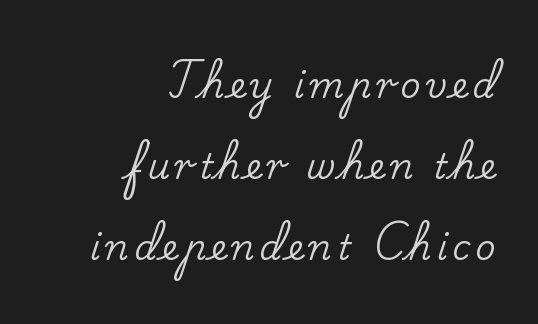
A typesetter would call this proportional, since set widths differ per character. Nobody drew a line under any word here. Is this a sans? No — the strokes have serifs. Line ends are locked; line starts wander. Each new line begins a long way beneath the previous one.
